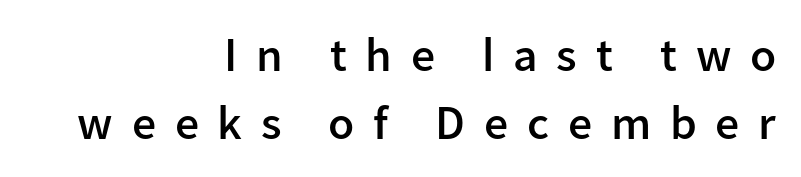
The image shows 48 px semibold sans-serif type, upright; set right-aligned, normal line spacing (1.42x), unusually wide letter spacing (+0.39 em), not underlined; low stroke contrast and a medium x-height.
